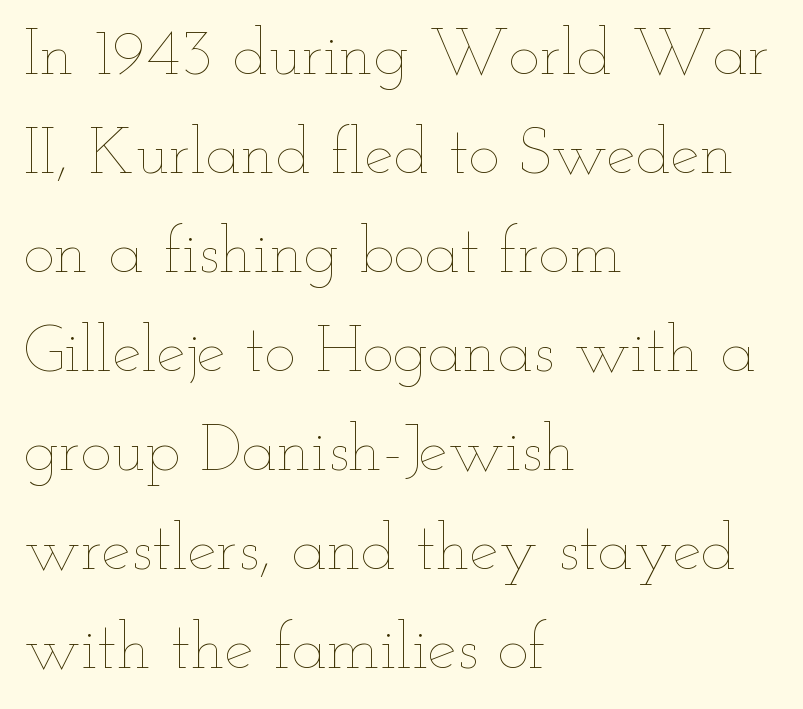
Q: Is the text bold? A: No.
Q: Is the text italic (slanted)? A: No, it is upright.
Q: Is the text underlined? A: No.
Q: How is the paragraph aligned? A: Left-aligned.
Q: Is the spacing between letters normal or unusually wide? A: Normal.
Q: Is the spacing between lines tight, normal or loose? A: Normal.
Q: Width (condensed, normal, or wide)? A: Wide.
Q: Stroke contrast? A: Low.
Q: x-height? A: Small.
Q: Monospaced? A: No.
